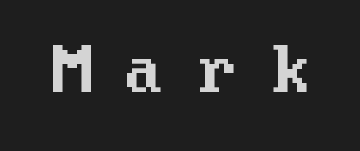
{"serif": "no", "italic": "no", "width": "normal", "stroke_contrast": "medium", "x_height": "medium", "underline": "no", "letter_spacing": "wide", "letter_spacing_em": 0.49, "glyph_px": 62}
